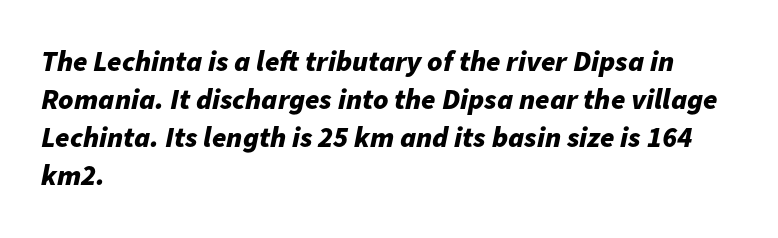
Q: Is the text bold? A: Yes.
Q: Is the text italic (slanted)? A: Yes, it leans right by about 11 degrees.
Q: Is the text underlined? A: No.
Q: How is the paragraph aligned? A: Left-aligned.
Q: Is the spacing between letters normal or unusually wide? A: Normal.
Q: Is the spacing between lines tight, normal or loose? A: Normal.
Q: Width (condensed, normal, or wide)? A: Normal.
Q: Stroke contrast? A: Low.
Q: x-height? A: Medium.
Q: Monospaced? A: No.
